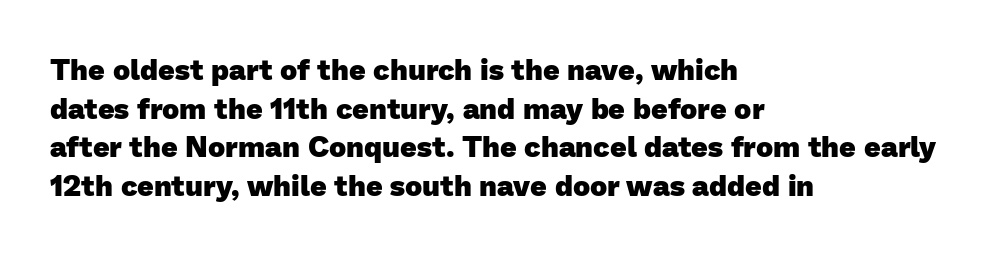
Typesetter's note: full bold, strokes at maximum text heaviness. Regarding leading, the lines here are spaced in the standard way. The passage shown is typed in a proportional face where columns would drift. The passage shown has conventional tracking throughout. The compositor pushed each line to the left boundary.
